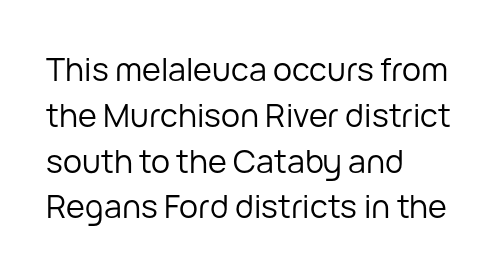
Q: Is the text bold? A: No.
Q: Is the text italic (slanted)? A: No, it is upright.
Q: Is the typeface a serif or a sans-serif typeface? A: Sans-serif.
Q: Is the text underlined? A: No.
Q: How is the paragraph aligned? A: Left-aligned.
Q: Is the spacing between letters normal or unusually wide? A: Normal.
Q: Is the spacing between lines tight, normal or loose? A: Normal.
Q: Width (condensed, normal, or wide)? A: Normal.
Q: Stroke contrast? A: Low.
Q: x-height? A: Medium.
Q: Monospaced? A: No.
